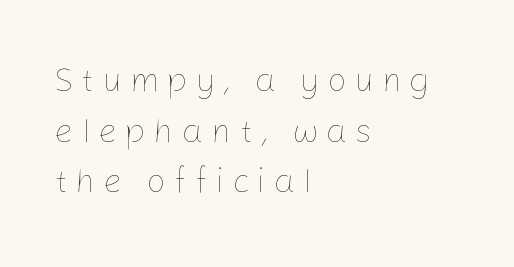
{"italic": "no", "bold": "no", "weight": "thin", "width": "normal", "stroke_contrast": "low", "x_height": "medium", "monospaced": "no", "underline": "no", "align": "left", "line_spacing": "normal", "line_spacing_ratio": 1.49, "letter_spacing": "wide", "letter_spacing_em": 0.23, "glyph_px": 34}
